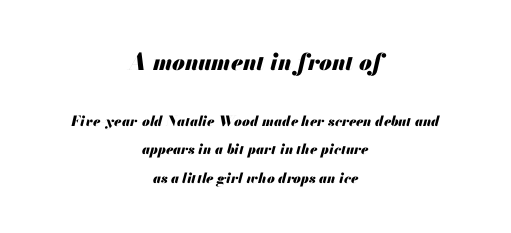
The image shows 23 px bold type, italic (leaning right); set centered, loose line spacing (2.05x), normal letter spacing, not underlined; the first (top) block is 1.64x larger.
